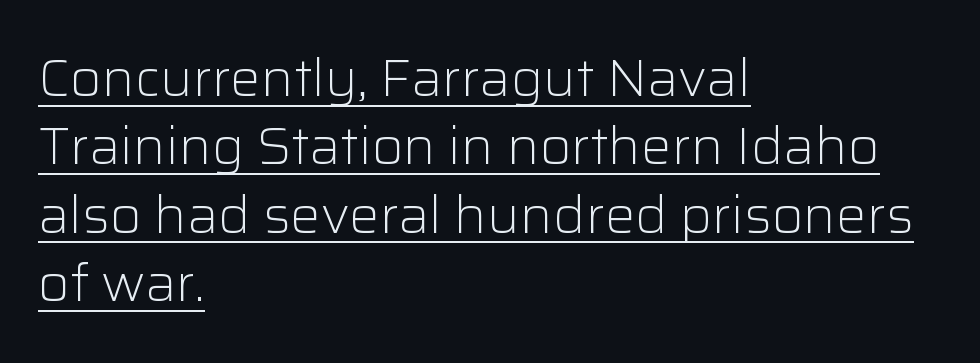
The image shows 51 px light sans-serif type, upright; set left-aligned, normal line spacing (1.34x), normal letter spacing, underlined; low stroke contrast and a medium x-height.
